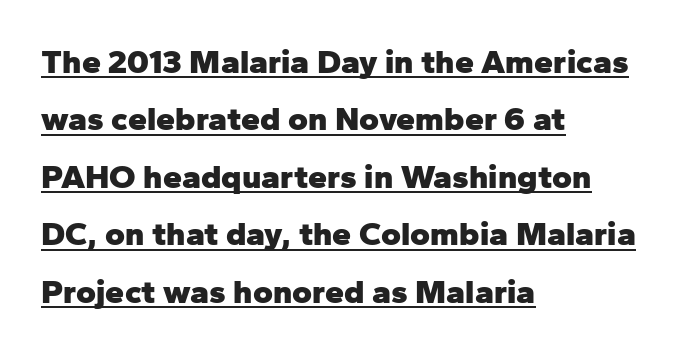
The image shows 34 px heavy sans-serif type, upright; set left-aligned, normal line spacing (1.69x), normal letter spacing, underlined; low stroke contrast and a medium x-height.
